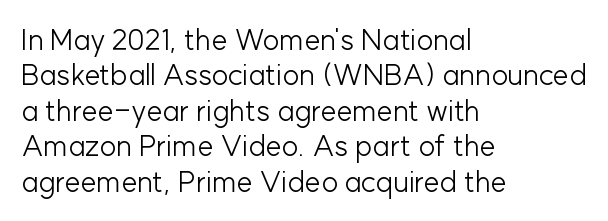
Q: Is the text bold? A: No.
Q: Is the text italic (slanted)? A: No, it is upright.
Q: Is the typeface a serif or a sans-serif typeface? A: Sans-serif.
Q: Is the text underlined? A: No.
Q: How is the paragraph aligned? A: Left-aligned.
Q: Is the spacing between letters normal or unusually wide? A: Normal.
Q: Width (condensed, normal, or wide)? A: Normal.
Q: Stroke contrast? A: Low.
Q: x-height? A: Medium.
Q: Monospaced? A: No.
